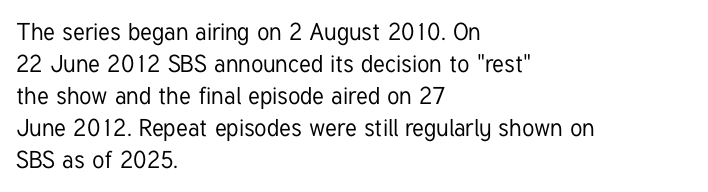
No italicization has been applied; the sample stays upright. The vertical gap from one line to the next is medium. Standard letterfit; no display-style spreading of the glyphs. The passage is arranged the way most books set body copy — flush left. Rule under the text: the space is simply empty.
